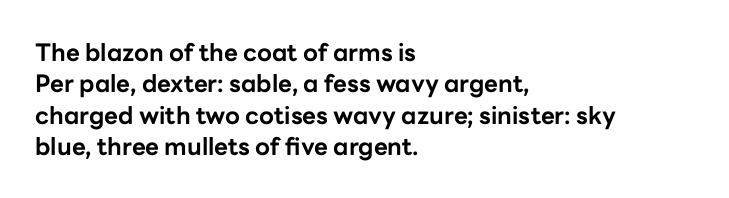
{"italic": "no", "bold": "yes", "underline": "no", "align": "left", "line_spacing": "normal", "line_spacing_ratio": 1.31, "letter_spacing": "normal", "letter_spacing_em": 0.0, "glyph_px": 24}
